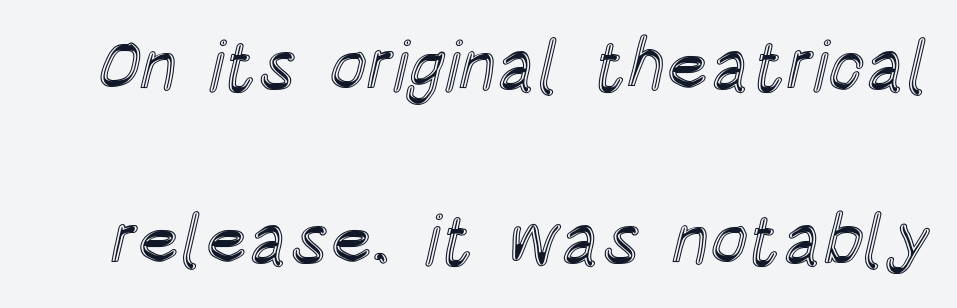
Q: Is the text italic (slanted)? A: Yes.
Q: Is the text underlined? A: No.
Q: Is the spacing between letters normal or unusually wide? A: Normal.
Q: Is the spacing between lines tight, normal or loose? A: Loose.
Q: Width (condensed, normal, or wide)? A: Condensed.
Q: x-height? A: Large.
Q: Monospaced? A: No.
